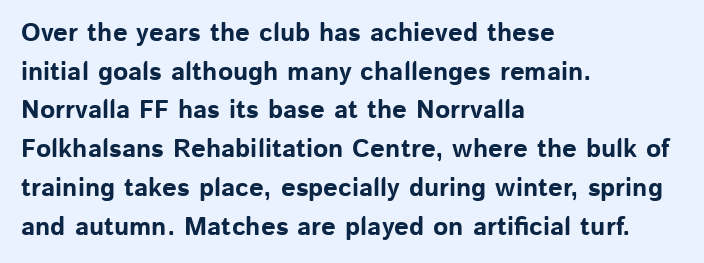
{"italic": "no", "bold": "yes", "underline": "no", "align": "left", "line_spacing": "normal", "line_spacing_ratio": 1.49, "letter_spacing": "normal", "letter_spacing_em": 0.0, "glyph_px": 26}
